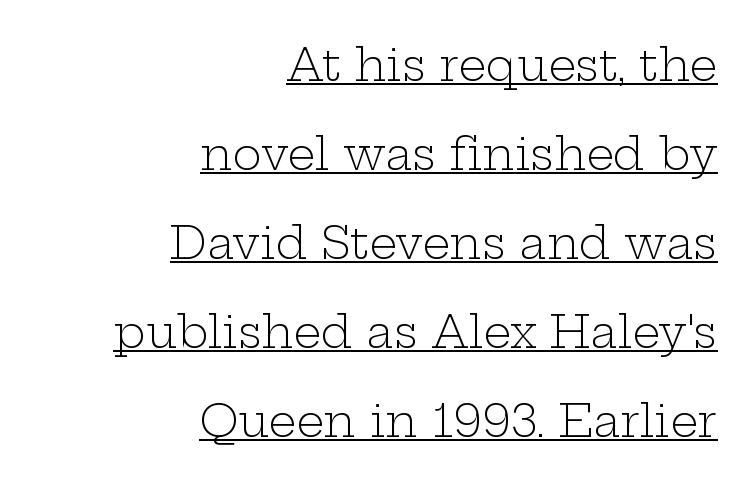
{"serif": "yes", "italic": "no", "bold": "no", "weight": "light", "width": "wide", "stroke_contrast": "low", "x_height": "medium", "monospaced": "no", "underline": "yes", "align": "right", "line_spacing": "loose", "line_spacing_ratio": 2.02, "letter_spacing": "normal", "letter_spacing_em": 0.0, "glyph_px": 44}
